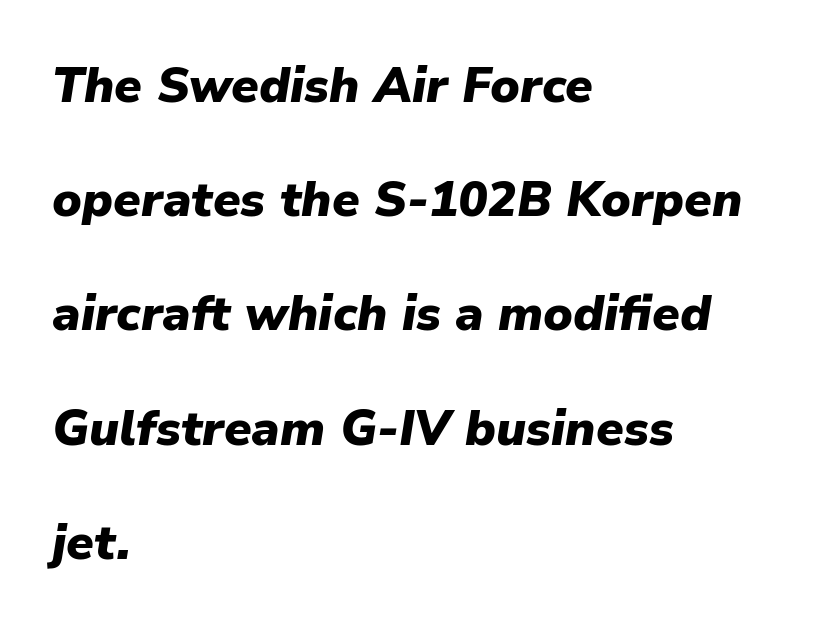
Q: Is the text bold? A: Yes.
Q: Is the text italic (slanted)? A: Yes, it leans right by about 9 degrees.
Q: Is the text underlined? A: No.
Q: How is the paragraph aligned? A: Left-aligned.
Q: Is the spacing between letters normal or unusually wide? A: Normal.
Q: Is the spacing between lines tight, normal or loose? A: Loose.
Q: Width (condensed, normal, or wide)? A: Normal.
Q: Stroke contrast? A: Low.
Q: x-height? A: Medium.
Q: Monospaced? A: No.
